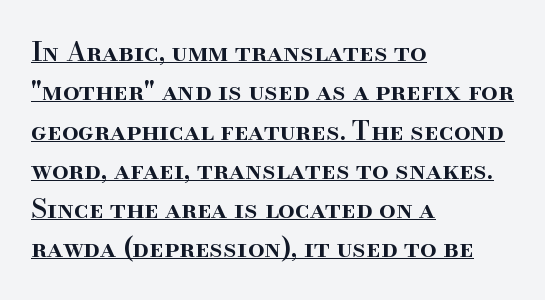
This is the in-between weight designers call semibold or demi. Is there much room between lines? A standard amount, neither cramped nor airy. Every word sits above its own underline. Short note: letters normally spaced.
